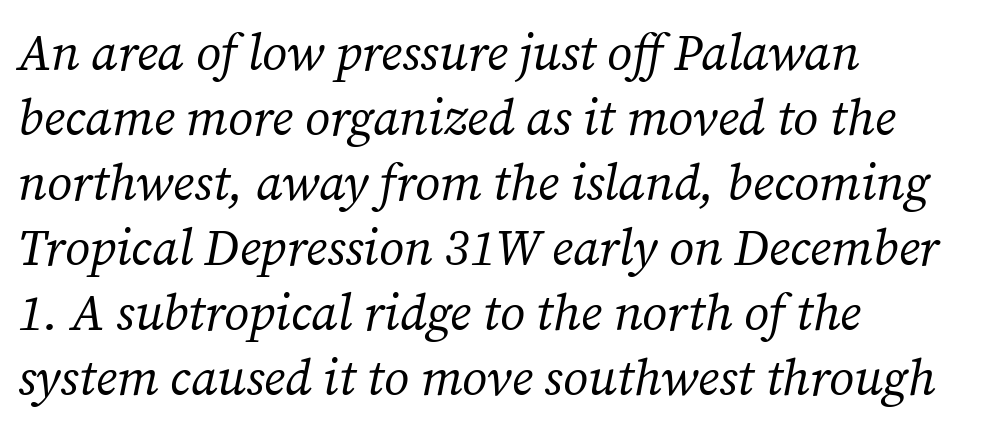
You can tell from the footed stems that serif type was used. The letterforms sit shoulder to shoulder at normal distance. Slant detected: the letters are inclined. The typeface has the unassuming heft of standard copy or less.
